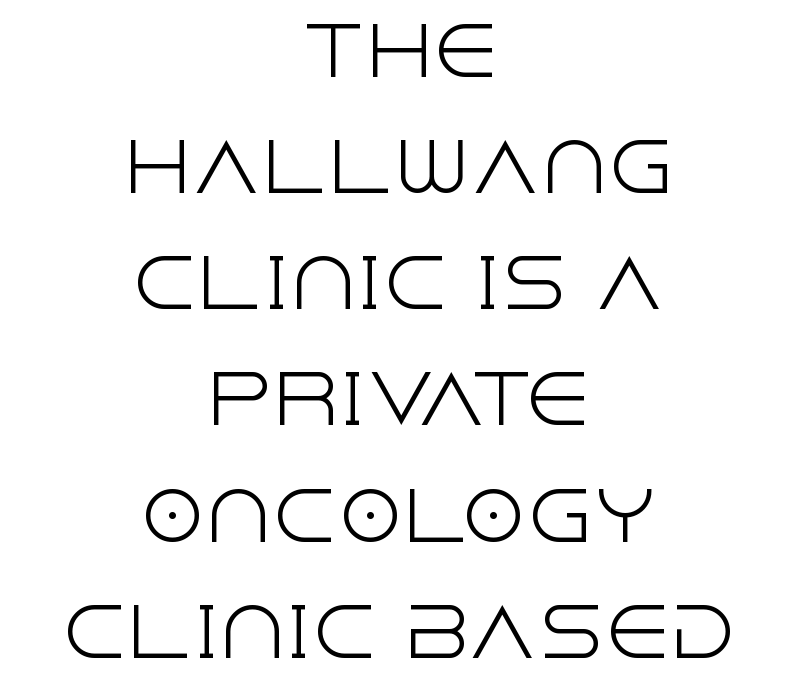
The image shows 66 px light sans-serif type, upright; set centered, line spacing 1.76x, normal letter spacing, not underlined; a large x-height.
